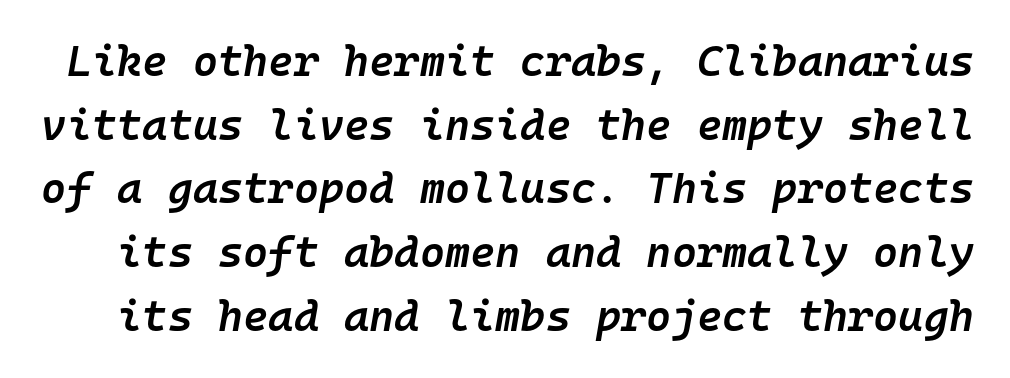
Q: Is the text bold? A: Semi-bold.
Q: Is the text italic (slanted)? A: Yes, it leans right by about 10 degrees.
Q: Is the text underlined? A: No.
Q: Is the spacing between letters normal or unusually wide? A: Normal.
Q: Is the spacing between lines tight, normal or loose? A: Normal.
Q: Width (condensed, normal, or wide)? A: Normal.
Q: Stroke contrast? A: Low.
Q: x-height? A: Medium.
Q: Monospaced? A: Yes.
